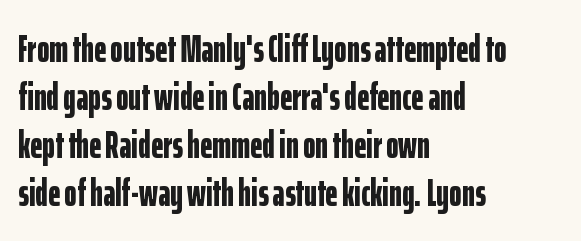
{"serif": "no", "italic": "no", "bold": "yes", "weight": "bold", "width": "condensed", "stroke_contrast": "low", "x_height": "medium", "monospaced": "no", "underline": "no", "align": "left", "line_spacing": "normal", "line_spacing_ratio": 1.26, "letter_spacing": "normal", "letter_spacing_em": 0.0, "glyph_px": 38}
